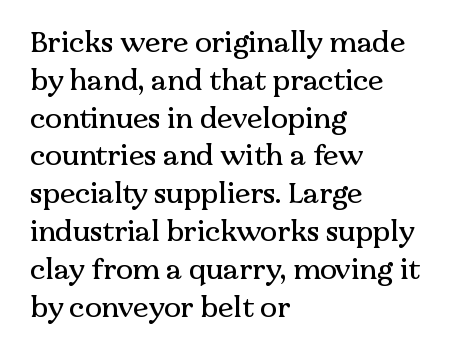
A normal amount of white space separates one row of letters from the next. The letterforms sit shoulder to shoulder at normal distance. A clean baseline with only descenders dipping below it. If you drew a ruler down the left edge, every line would touch it.
